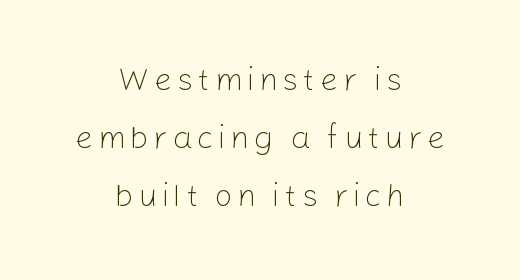
Q: Is the text bold? A: No.
Q: Is the text italic (slanted)? A: No, it is upright.
Q: Is the typeface a serif or a sans-serif typeface? A: Sans-serif.
Q: Is the text underlined? A: No.
Q: How is the paragraph aligned? A: Centered.
Q: Width (condensed, normal, or wide)? A: Normal.
Q: Stroke contrast? A: Low.
Q: x-height? A: Medium.
Q: Monospaced? A: No.
